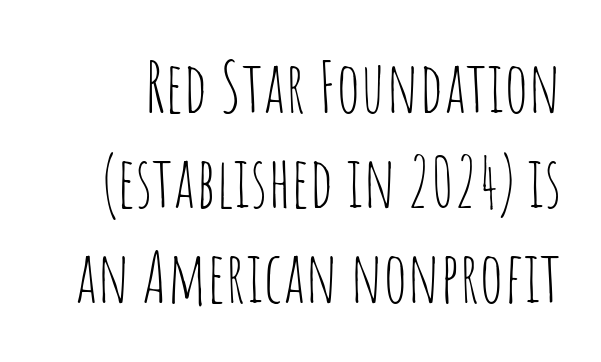
A typesetter would call this proportional, since set widths differ per character. Counters stay open thanks to moderate or lighter strokes. The designer left line spacing at the default. The glyphs in this specimen are sans serif. Glyph-to-glyph distance matches everyday printed text.
